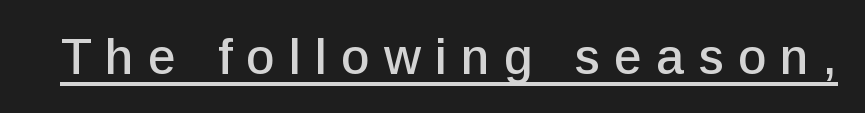
Serif or sans? Sans — the stroke terminals are bare. This is the regular roman posture of the typeface. Underline: present. The rendering uses natural spacing where letterforms have individual widths. Inter-character spacing is expanded well beyond the font's built-in metrics.
